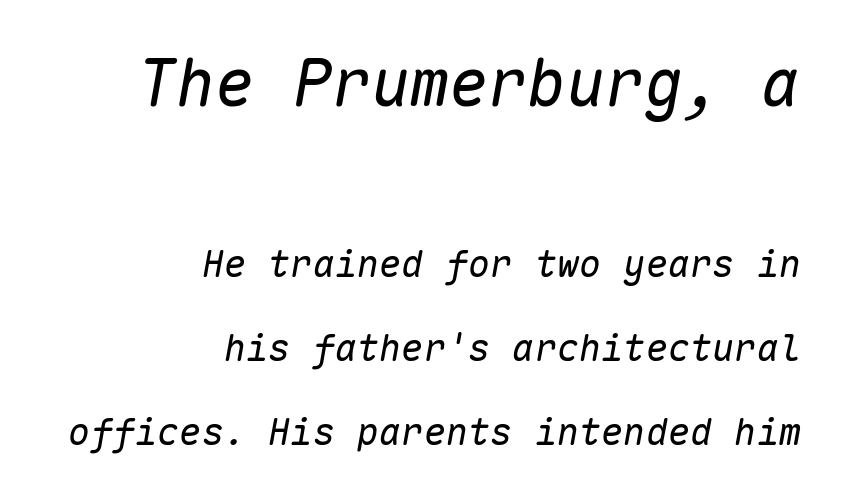
The passage is arranged like a letterhead date or caption credit — flush right. Is this a fixed-width face? Yes — each glyph sits in an identical cell. Large over small — that's the arrangement of the two blocks here. The passage shown is not bold in any degree. The letters are slanted; this is an italic face. Is the letter spacing exaggerated? No — it looks like the ordinary default.
